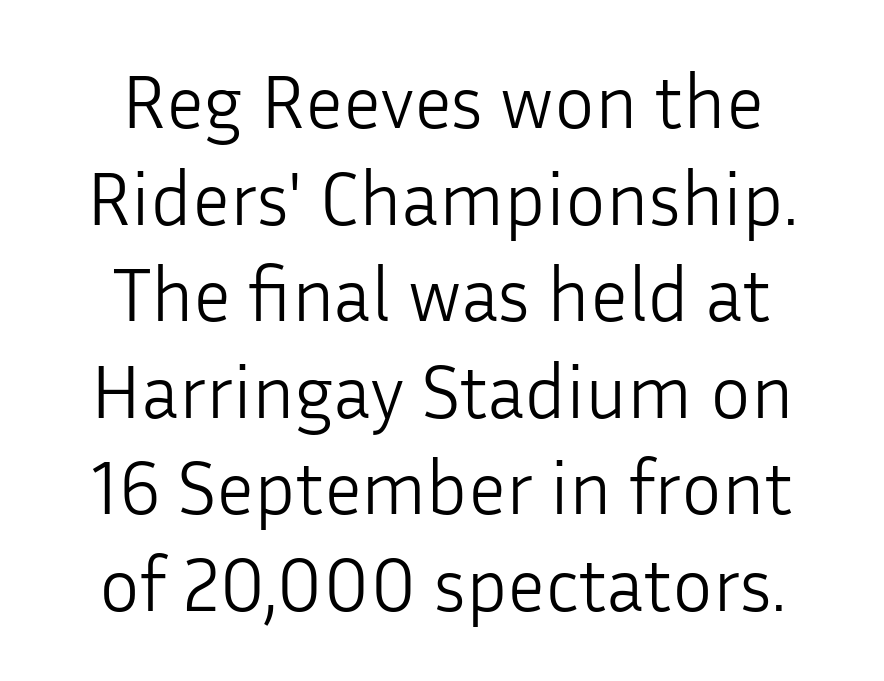
The image shows 76 px light sans-serif type, upright; set centered, normal line spacing (1.27x), normal letter spacing, not underlined; low stroke contrast and a medium x-height.
